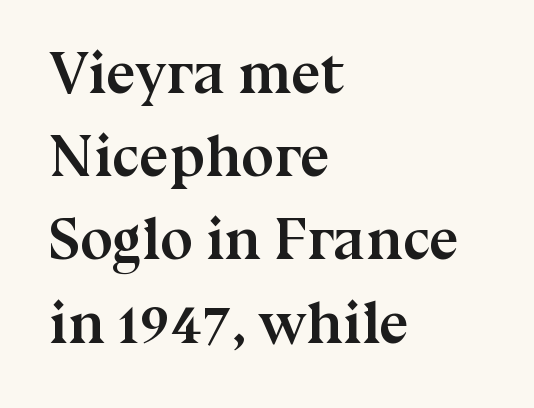
Clear beneath every line of the passage. The passage is arranged the way most books set body copy — flush left. Baseline-to-baseline distance is the conventional proportion of letter height. Stroke thickness is high; the sample reads as a true bold. Character widths vary here, with narrow letters taking less room than wide ones.
